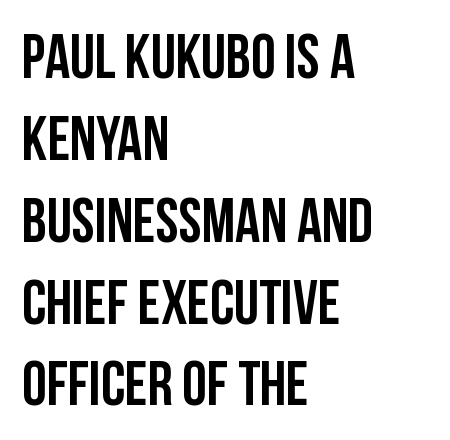
Q: Is the text bold? A: Yes.
Q: Is the text italic (slanted)? A: No, it is upright.
Q: Is the typeface a serif or a sans-serif typeface? A: Sans-serif.
Q: Is the text underlined? A: No.
Q: How is the paragraph aligned? A: Left-aligned.
Q: Is the spacing between letters normal or unusually wide? A: Normal.
Q: Is the spacing between lines tight, normal or loose? A: Normal.
Q: Width (condensed, normal, or wide)? A: Condensed.
Q: Stroke contrast? A: Low.
Q: x-height? A: Large.
Q: Monospaced? A: No.
